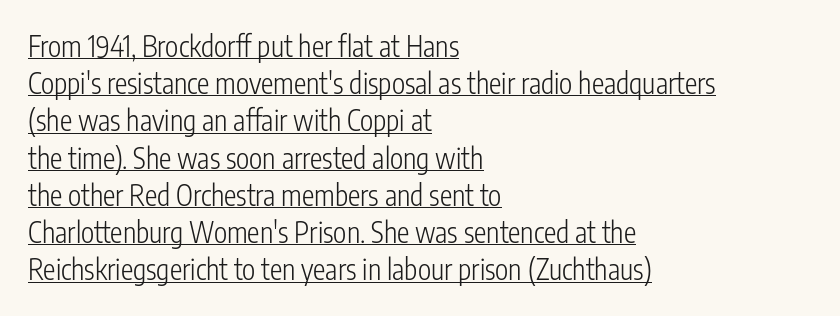
Q: Is the text bold? A: No.
Q: Is the text italic (slanted)? A: No, it is upright.
Q: Is the typeface a serif or a sans-serif typeface? A: Sans-serif.
Q: Is the text underlined? A: Yes.
Q: How is the paragraph aligned? A: Left-aligned.
Q: Is the spacing between letters normal or unusually wide? A: Normal.
Q: Is the spacing between lines tight, normal or loose? A: Normal.
Q: Width (condensed, normal, or wide)? A: Condensed.
Q: Stroke contrast? A: Low.
Q: x-height? A: Medium.
Q: Monospaced? A: No.
